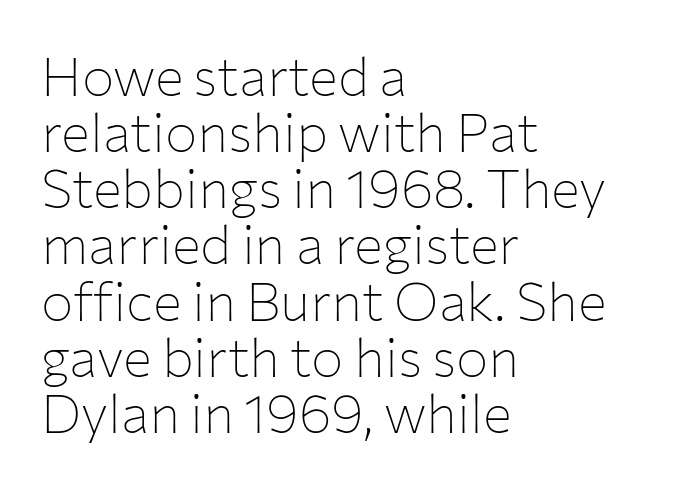
{"serif": "no", "italic": "no", "bold": "no", "weight": "thin", "width": "normal", "stroke_contrast": "low", "x_height": "medium", "monospaced": "no", "underline": "no", "align": "left", "line_spacing": "tight", "line_spacing_ratio": 1.04, "letter_spacing": "normal", "letter_spacing_em": 0.0, "glyph_px": 54}
